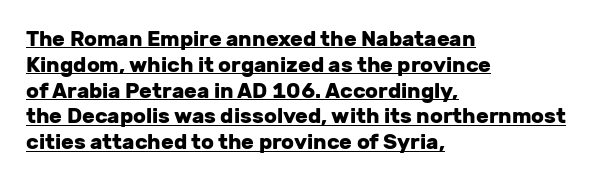
{"italic": "no", "bold": "yes", "underline": "yes", "align": "left", "line_spacing_ratio": 1.23, "letter_spacing": "normal", "letter_spacing_em": 0.0, "glyph_px": 21}
